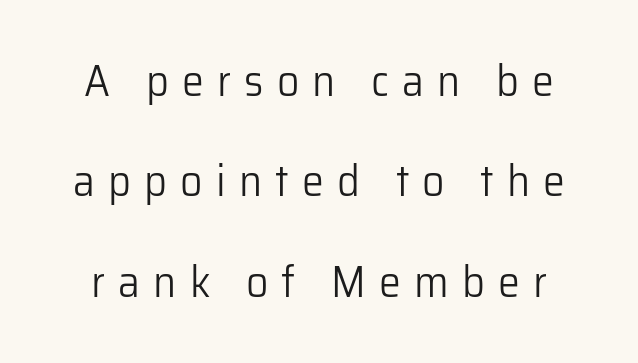
Q: Is the text bold? A: No.
Q: Is the text italic (slanted)? A: No, it is upright.
Q: Is the typeface a serif or a sans-serif typeface? A: Sans-serif.
Q: Is the text underlined? A: No.
Q: Is the spacing between letters normal or unusually wide? A: Unusually wide.
Q: Is the spacing between lines tight, normal or loose? A: Loose.
Q: Width (condensed, normal, or wide)? A: Normal.
Q: Stroke contrast? A: Low.
Q: x-height? A: Medium.
Q: Monospaced? A: No.
